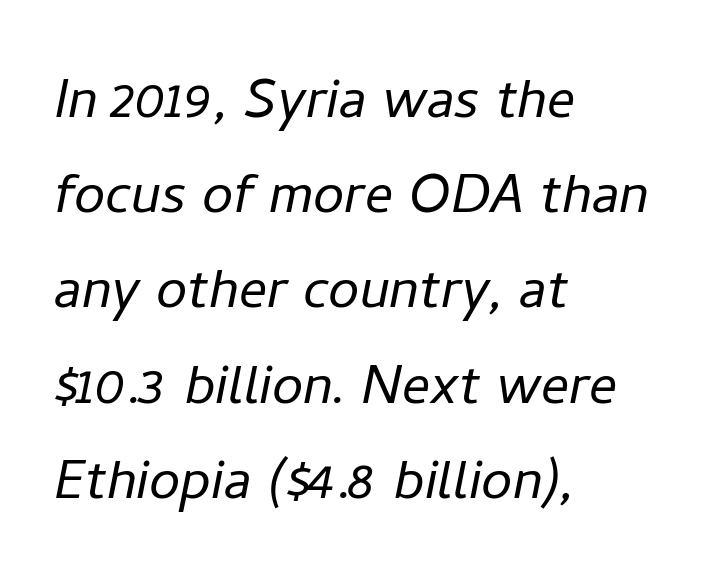
{"italic": "yes", "lean": "right", "slant_degrees": 11, "bold": "no", "weight": "light", "width": "normal", "stroke_contrast": "low", "x_height": "medium", "monospaced": "no", "underline": "no", "align": "left", "line_spacing": "normal", "line_spacing_ratio": 1.36, "letter_spacing": "normal", "letter_spacing_em": 0.0, "glyph_px": 70}
